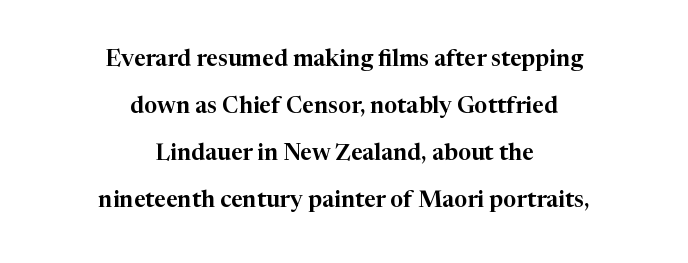
{"italic": "no", "underline": "no", "align": "center", "line_spacing": "loose", "line_spacing_ratio": 2.04, "letter_spacing": "normal", "letter_spacing_em": 0.0, "glyph_px": 23}
